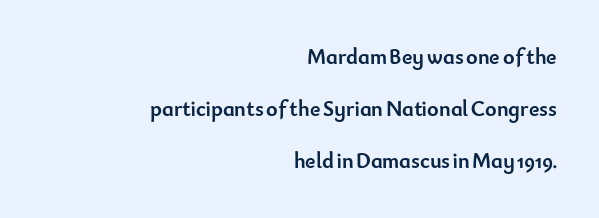
The image shows 22 px bold type, upright; set right-aligned, loose line spacing (2.37x), normal letter spacing, not underlined.
